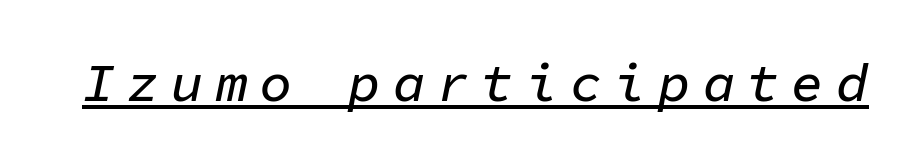
Q: Is the text italic (slanted)? A: Yes, it leans right by about 11 degrees.
Q: Is the text underlined? A: Yes.
Q: Is the spacing between letters normal or unusually wide? A: Unusually wide.
Q: Width (condensed, normal, or wide)? A: Normal.
Q: Stroke contrast? A: Low.
Q: x-height? A: Medium.
Q: Monospaced? A: Yes.
